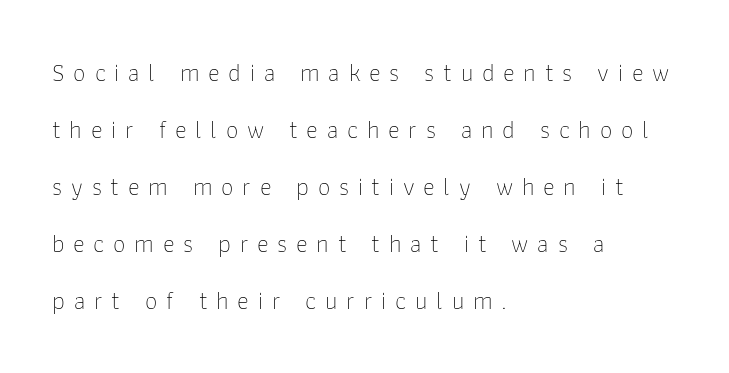
The image shows 25 px text type, upright; set left-aligned, loose line spacing (2.28x), unusually wide letter spacing (+0.35 em), not underlined.
